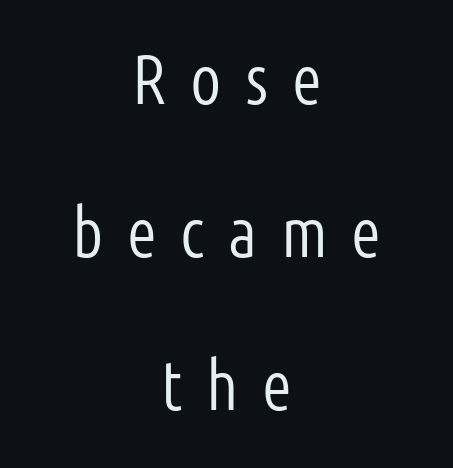
{"serif": "no", "italic": "no", "bold": "no", "weight": "light", "width": "condensed", "stroke_contrast": "low", "x_height": "medium", "monospaced": "no", "underline": "no", "align": "center", "line_spacing": "loose", "line_spacing_ratio": 2.22, "letter_spacing": "wide", "letter_spacing_em": 0.34, "glyph_px": 69}
